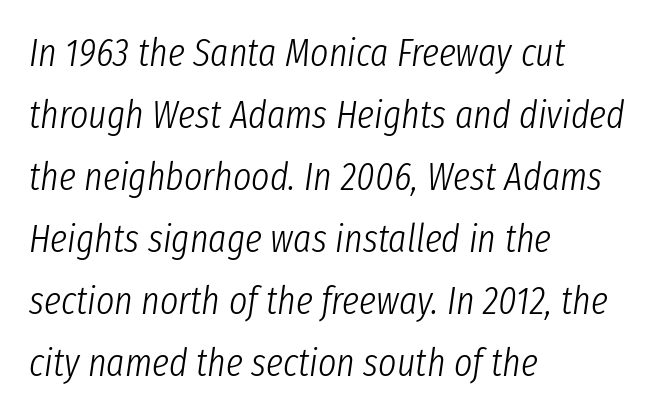
{"italic": "yes", "lean": "right", "slant_degrees": 8, "bold": "no", "weight": "light", "width": "condensed", "stroke_contrast": "low", "x_height": "medium", "monospaced": "no", "underline": "no", "align": "left", "line_spacing": "normal", "line_spacing_ratio": 1.59, "letter_spacing": "normal", "letter_spacing_em": 0.0, "glyph_px": 39}
